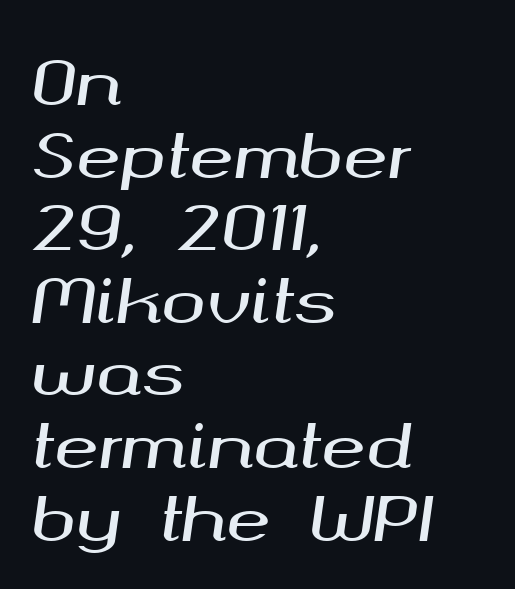
{"italic": "yes", "lean": "right", "slant_degrees": 8, "width": "wide", "stroke_contrast": "medium", "x_height": "medium", "monospaced": "no", "underline": "no", "align": "left", "line_spacing_ratio": 1.21, "letter_spacing": "normal", "letter_spacing_em": 0.0, "glyph_px": 60}
